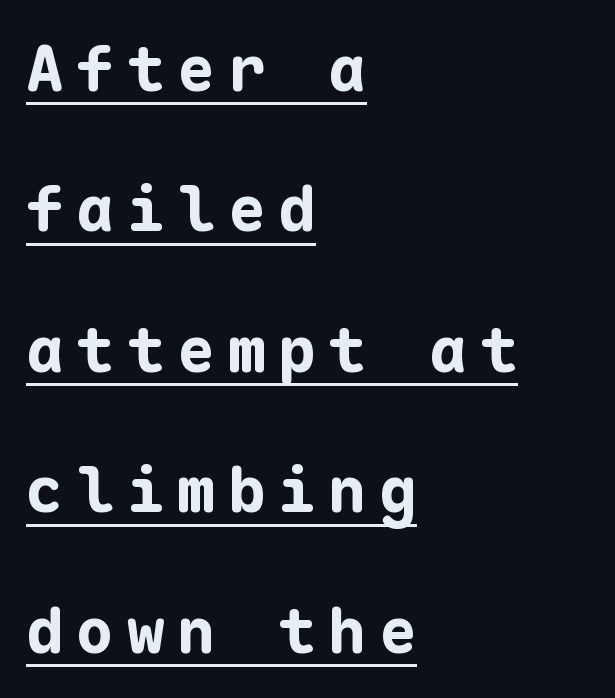
{"serif": "no", "italic": "no", "bold": "yes", "weight": "bold", "width": "normal", "stroke_contrast": "low", "x_height": "medium", "monospaced": "yes", "underline": "yes", "align": "left", "line_spacing": "loose", "line_spacing_ratio": 2.23, "letter_spacing": "wide", "letter_spacing_em": 0.2, "glyph_px": 63}
